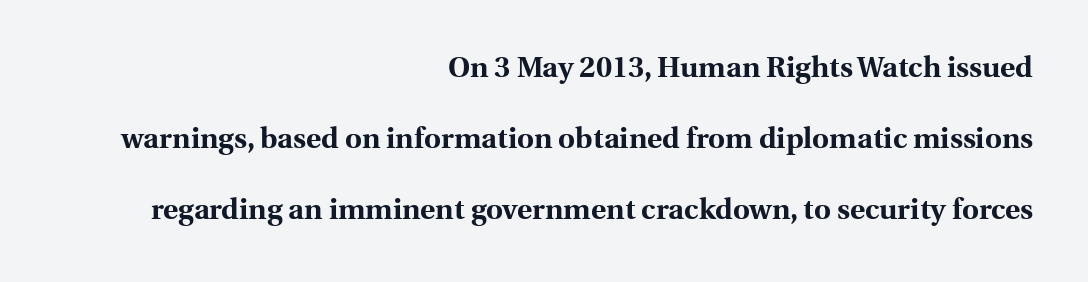
The image shows 29 px bold serif type, upright; set right-aligned, loose line spacing (2.44x), normal letter spacing, not underlined; a medium x-height.
